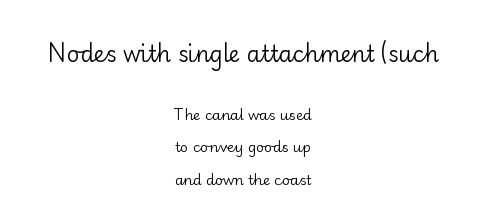
The image shows 22 px text type, upright; set centered, loose line spacing (2.32x), normal letter spacing, not underlined; the first (top) block is 1.57x larger.
